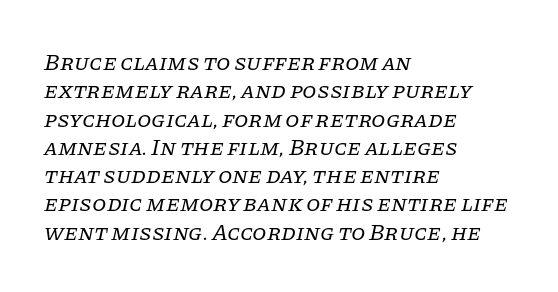
Tracking value appears to be zero — textbook default spacing. Stems here are at most as thick as an everyday book face. The baseline area is clear. Reading down the block, your eye returns to a fixed left position each line.
